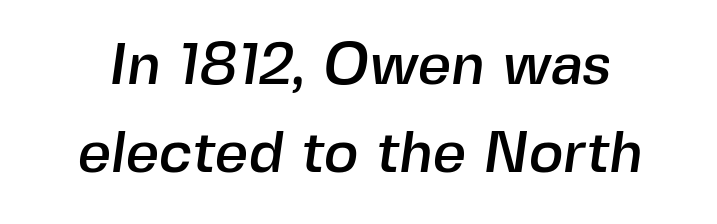
You could not count columns in this text — the font is proportionally spaced. Regarding leading, the lines here are spaced in the standard way. Default kerning and tracking; the words read as compact shapes. A typesetter would label this face a sans. No word sits above an underline.
